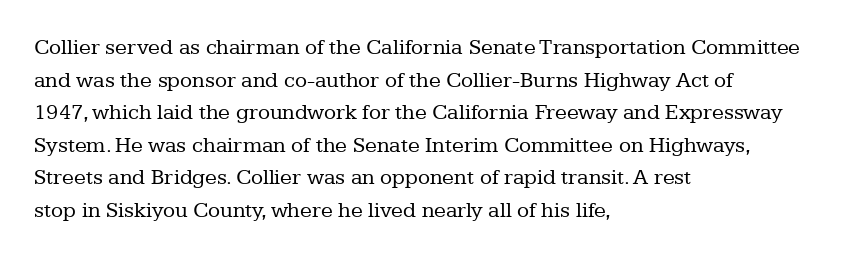
Q: Is the text bold? A: No.
Q: Is the text italic (slanted)? A: No, it is upright.
Q: Is the text underlined? A: No.
Q: How is the paragraph aligned? A: Left-aligned.
Q: Is the spacing between letters normal or unusually wide? A: Normal.
Q: Is the spacing between lines tight, normal or loose? A: Normal.
